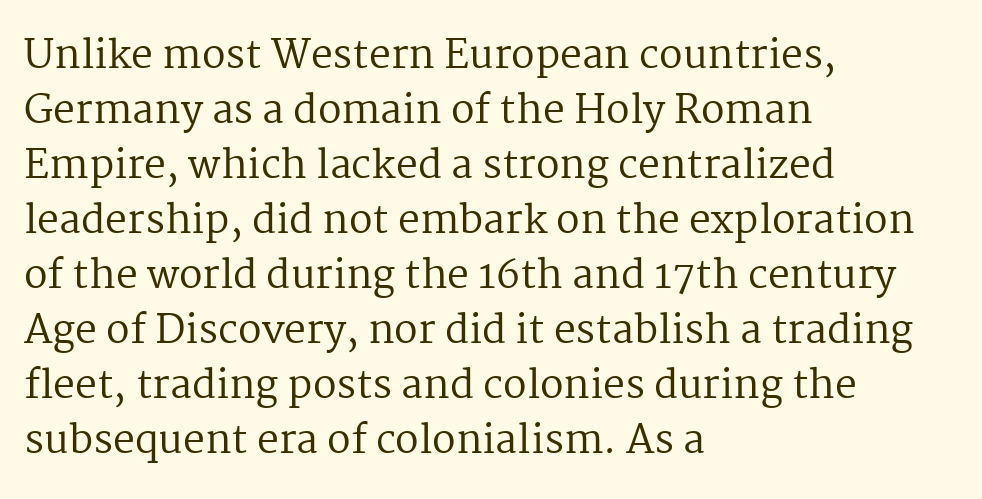
The zone under the glyphs is completely vacant. Stems and bowls with no extra thickness — not bold. If you measured baseline to baseline, you'd find a middling distance. Note the varied advance widths — an 'i' is clearly narrower than an 'm'.
